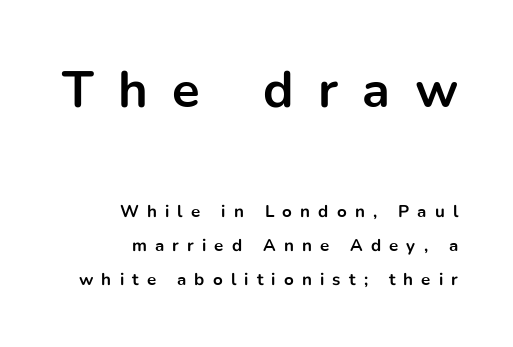
{"serif": "no", "italic": "no", "bold": "yes", "weight": "bold", "width": "normal", "stroke_contrast": "low", "x_height": "medium", "monospaced": "no", "underline": "no", "align": "right", "line_spacing": "loose", "line_spacing_ratio": 2.02, "letter_spacing": "wide", "letter_spacing_em": 0.48, "larger_block": "first", "size_ratio": 3.0, "glyph_px": 51}
